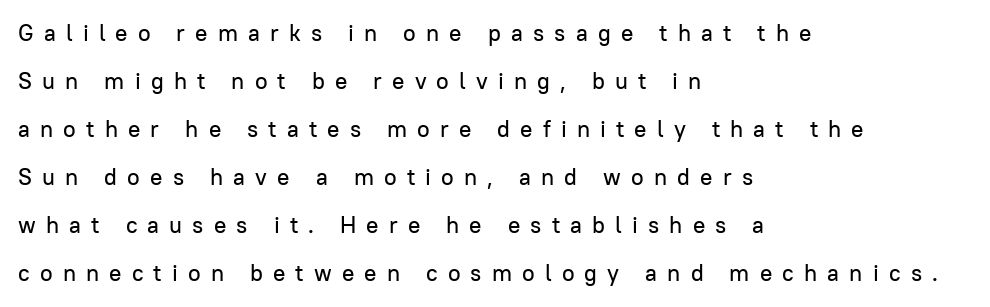
{"italic": "no", "underline": "no", "align": "left", "line_spacing": "loose", "line_spacing_ratio": 2.09, "letter_spacing": "wide", "letter_spacing_em": 0.44, "glyph_px": 23}
